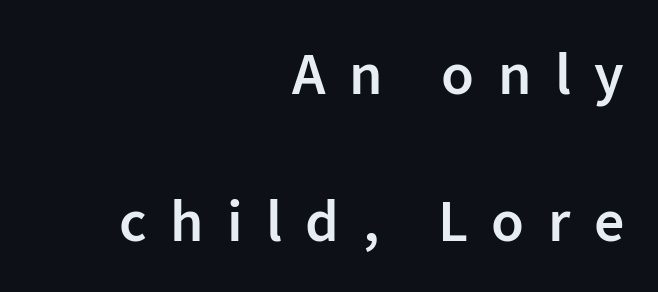
The image shows 60 px semibold sans-serif type, upright; set right-aligned, loose line spacing (2.45x), unusually wide letter spacing (+0.39 em), not underlined; low stroke contrast and a medium x-height.
